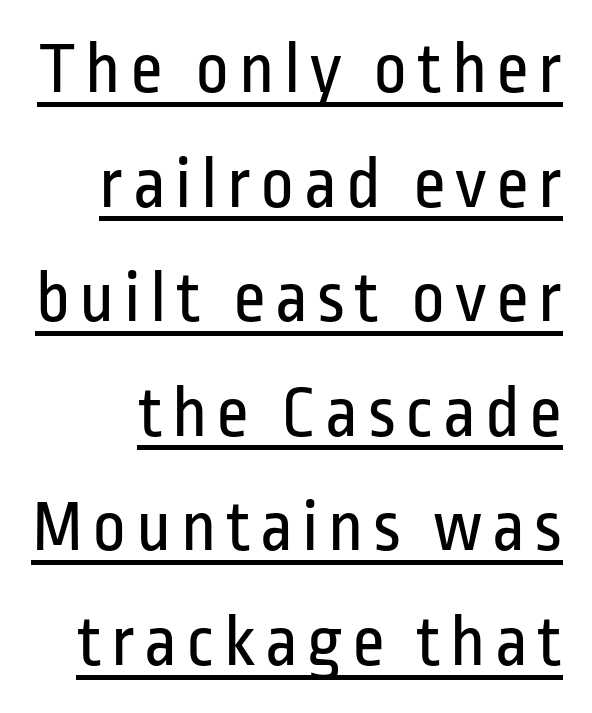
The characters are drawn with everyday or finer stroke widths. Think of a printed novel: that variable character pitch is what you see here. The specimen includes a rule beneath the text block's lines. Check where the strokes stop: nothing finishes them off — pure sans.
